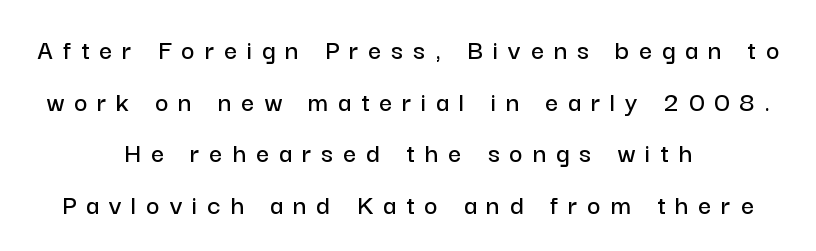
Do the characters align in a grid? No, the font is proportional. The specimen reads as upright at a glance. To sum up the face: it is a sans, with no serifs. Caption: multi-line text, centered on the measure. Look at the tracking — it's clearly loosened, letters drifting apart.
